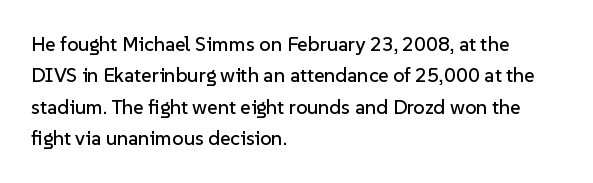
Q: Is the text italic (slanted)? A: No, it is upright.
Q: Is the text underlined? A: No.
Q: How is the paragraph aligned? A: Left-aligned.
Q: Is the spacing between letters normal or unusually wide? A: Normal.
Q: Is the spacing between lines tight, normal or loose? A: Normal.
